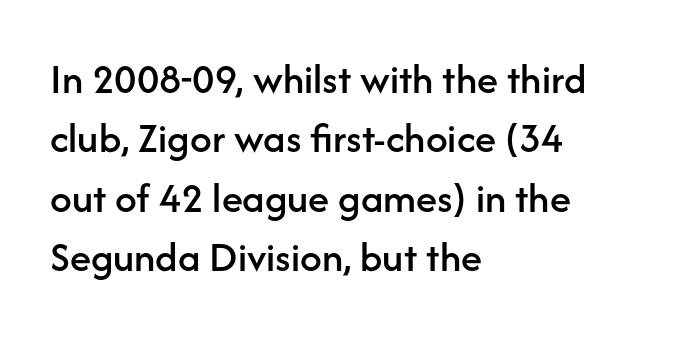
{"serif": "no", "italic": "no", "width": "normal", "stroke_contrast": "low", "x_height": "medium", "monospaced": "no", "underline": "no", "align": "left", "line_spacing": "normal", "line_spacing_ratio": 1.38, "letter_spacing": "normal", "letter_spacing_em": 0.0, "glyph_px": 43}
